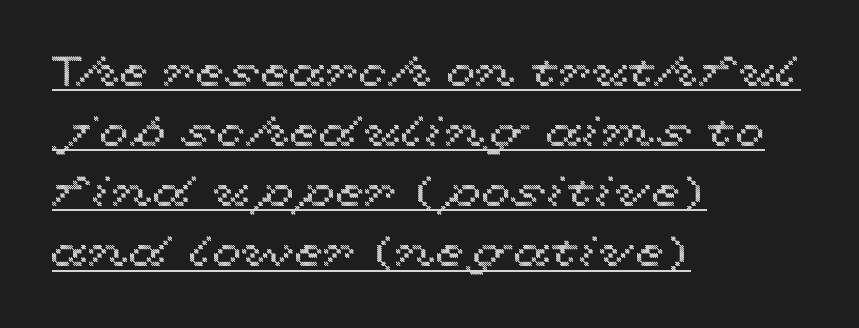
Teacher's note: observe the even left margin — that is flush-left alignment. Students, note that the glyphs here touch the page at normal intervals. Students, observe: this is what conventionally led text looks like. A rule runs beneath these lines of type. Think of a printed novel: that variable character pitch is what you see here.
